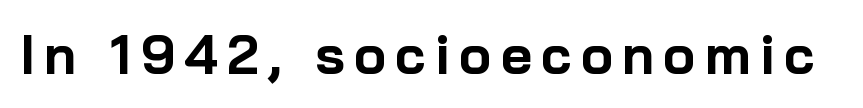
Q: Is the text bold? A: Yes.
Q: Is the text italic (slanted)? A: No, it is upright.
Q: Is the typeface a serif or a sans-serif typeface? A: Sans-serif.
Q: Is the text underlined? A: No.
Q: Width (condensed, normal, or wide)? A: Normal.
Q: Stroke contrast? A: Low.
Q: x-height? A: Medium.
Q: Monospaced? A: No.
